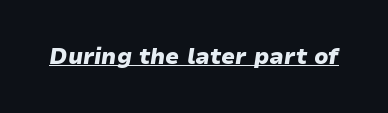
Q: Is the text bold? A: Yes.
Q: Is the text italic (slanted)? A: Yes, it leans right by about 9 degrees.
Q: Is the text underlined? A: Yes.
Q: Is the spacing between letters normal or unusually wide? A: Normal.
